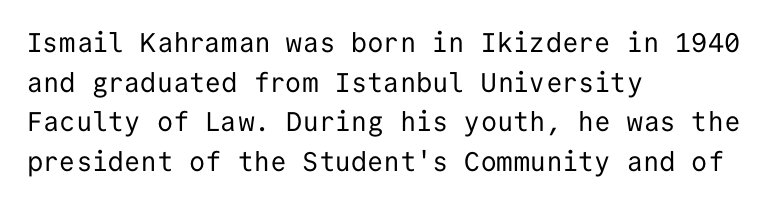
{"italic": "no", "bold": "no", "underline": "no", "align": "left", "line_spacing": "normal", "line_spacing_ratio": 1.47, "letter_spacing": "normal", "letter_spacing_em": 0.0, "glyph_px": 27}
